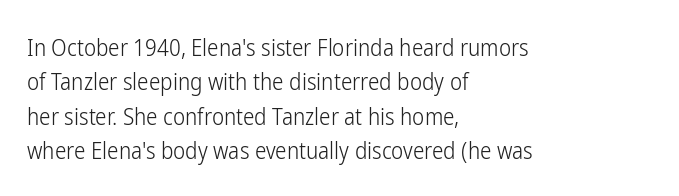
{"italic": "no", "bold": "no", "underline": "no", "align": "left", "line_spacing": "normal", "line_spacing_ratio": 1.5, "letter_spacing": "normal", "letter_spacing_em": 0.0, "glyph_px": 23}
